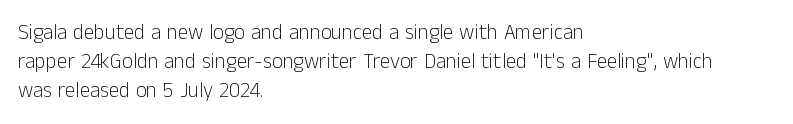
The image shows 21 px text type, upright; set left-aligned, normal line spacing (1.37x), normal letter spacing, not underlined.
